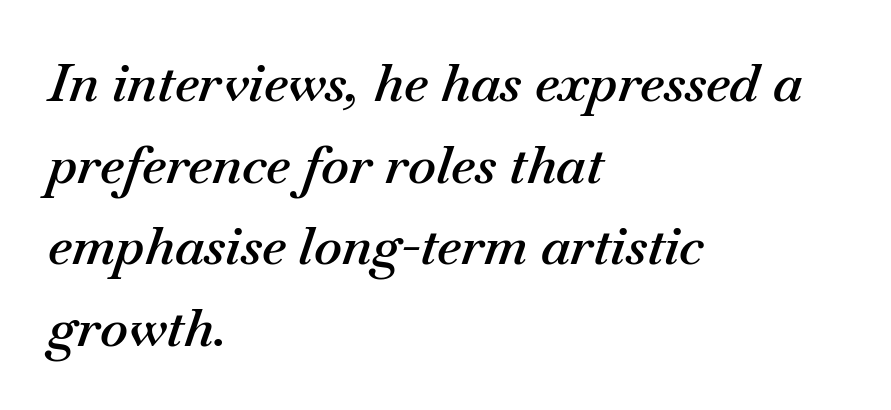
The space between consecutive lines is moderate. Emphasis by weight is partial: semibold. Letters rest on an invisible, unmarked baseline. Spacing verdict: proportional, widths tailored to each character. Notice how the stems are inclined rather than vertical — that's the hallmark of italics.
